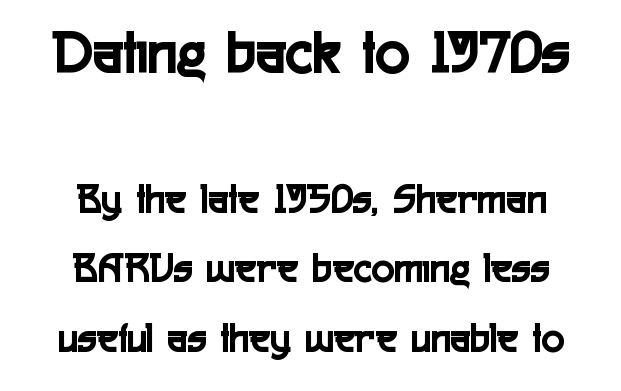
Look at the bottom of the vertical strokes: they stop flat, with no serifs. The type is set solid horizontally, with unmodified tracking. Underlining? Definitely not there. A student would notice the top passage is typeset larger than what follows. Think of a printed novel: that variable character pitch is what you see here. Alignment: centered.
